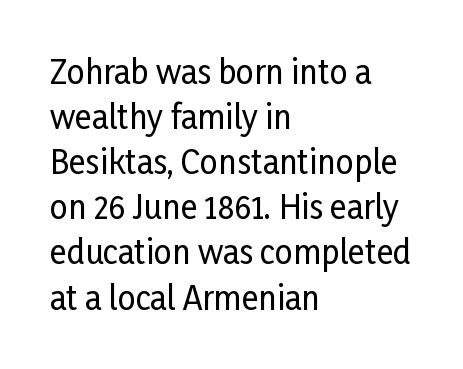
{"serif": "no", "italic": "no", "width": "condensed", "stroke_contrast": "low", "x_height": "medium", "monospaced": "no", "underline": "no", "align": "left", "line_spacing": "normal", "line_spacing_ratio": 1.41, "letter_spacing": "normal", "letter_spacing_em": 0.0, "glyph_px": 32}
